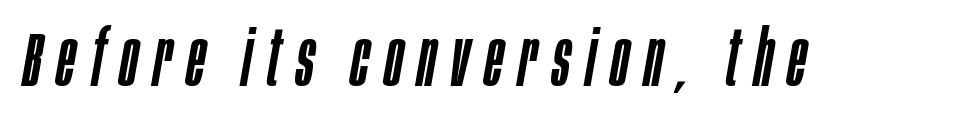
The image shows 77 px condensed type, italic (leaning right); set unusually wide letter spacing (+0.2 em), not underlined; low stroke contrast and a large x-height.
